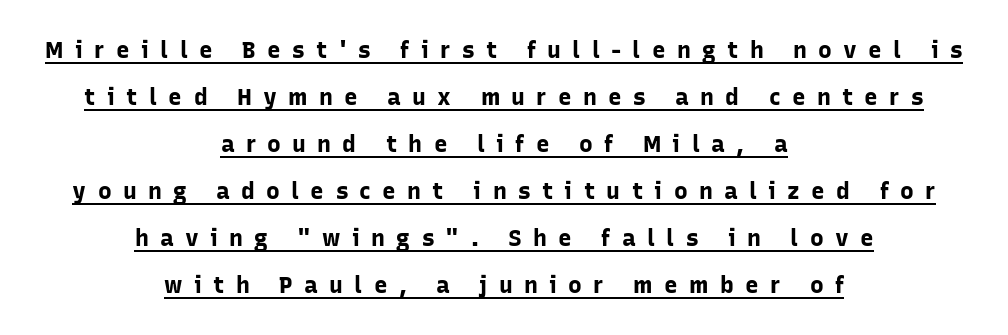
The image shows 23 px bold type, upright; set centered, loose line spacing (2.04x), unusually wide letter spacing (+0.49 em), underlined.
